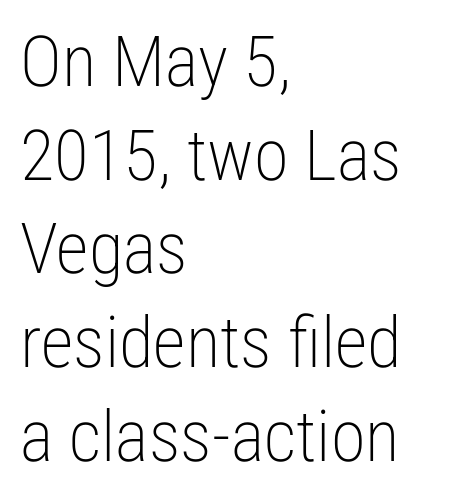
Glance below the letters and you will spot only blank space. Alignment: flush left. I'd call this a sans setting — the letters go barefoot. Compared with typical paragraphs, the rows here are spaced about the same.
